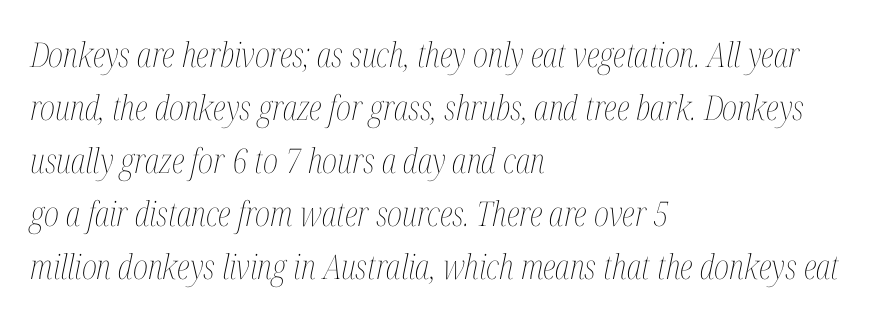
{"italic": "yes", "lean": "right", "slant_degrees": 12, "bold": "no", "weight": "thin", "width": "condensed", "stroke_contrast": "medium", "x_height": "medium", "monospaced": "no", "underline": "no", "align": "left", "line_spacing": "normal", "line_spacing_ratio": 1.56, "letter_spacing": "normal", "letter_spacing_em": 0.0, "glyph_px": 34}
